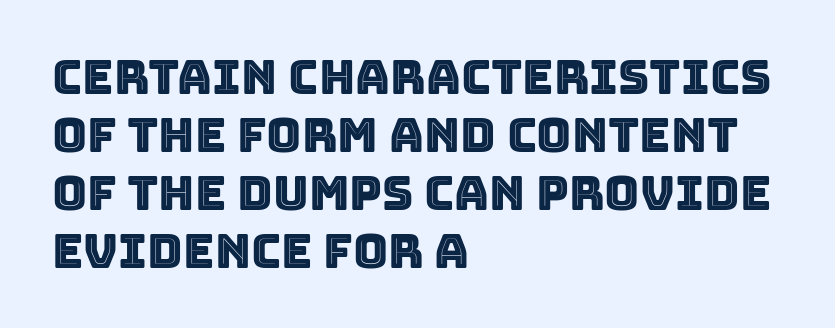
Q: Is the text italic (slanted)? A: No, it is upright.
Q: Is the text underlined? A: No.
Q: How is the paragraph aligned? A: Left-aligned.
Q: Is the spacing between letters normal or unusually wide? A: Normal.
Q: Width (condensed, normal, or wide)? A: Normal.
Q: x-height? A: Large.
Q: Monospaced? A: No.
